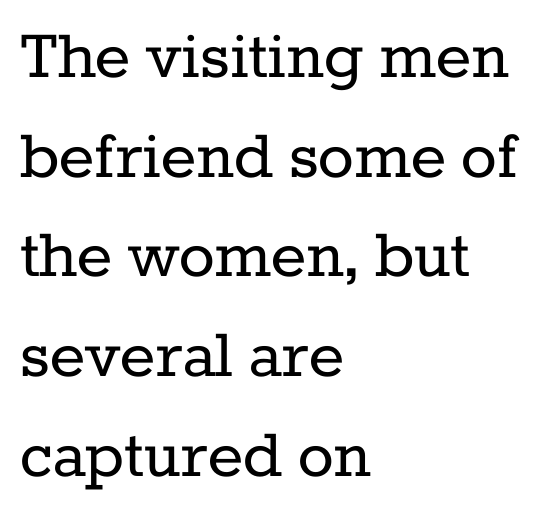
Do the characters align in a grid? No, the font is proportional. Does the copy run flush right? No — it runs flush left. The rendering keeps characters at their native spacing. Serif or sans? Serif — the stroke terminals have little feet. Style check: upright. Students, observe: this is what conventionally led text looks like.
